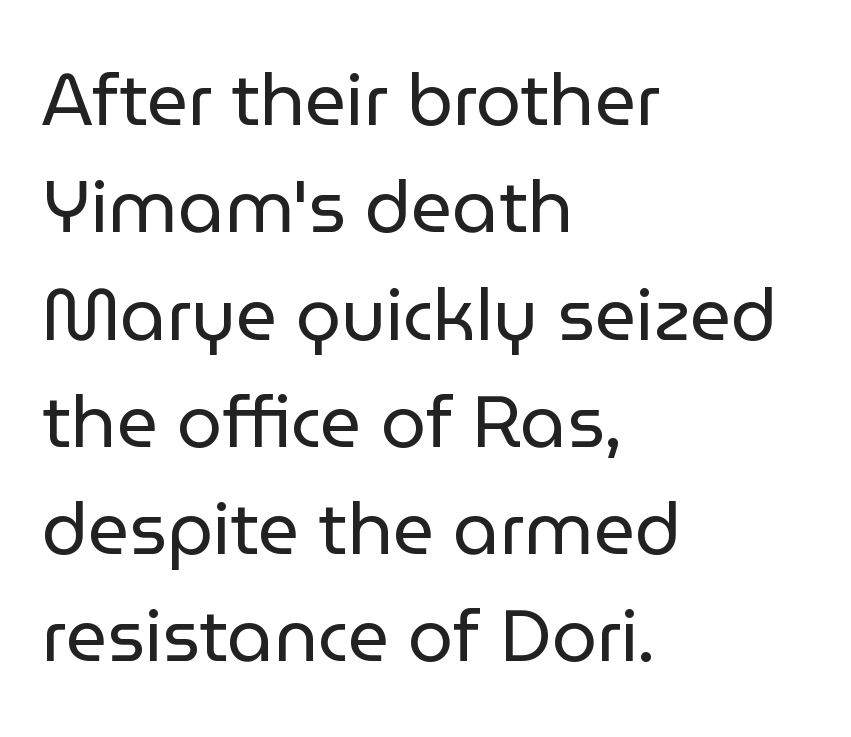
Q: Is the text bold? A: No.
Q: Is the text italic (slanted)? A: No, it is upright.
Q: Is the typeface a serif or a sans-serif typeface? A: Sans-serif.
Q: Is the text underlined? A: No.
Q: How is the paragraph aligned? A: Left-aligned.
Q: Is the spacing between letters normal or unusually wide? A: Normal.
Q: Is the spacing between lines tight, normal or loose? A: Normal.
Q: Width (condensed, normal, or wide)? A: Normal.
Q: Stroke contrast? A: Low.
Q: x-height? A: Medium.
Q: Monospaced? A: No.
